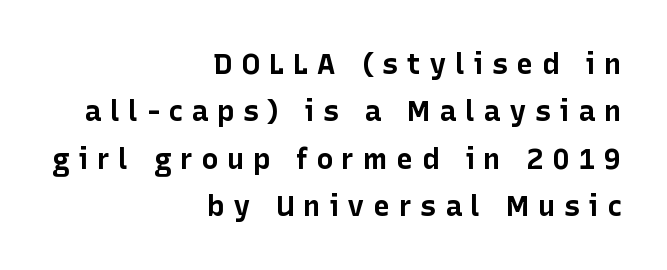
Here the designer chose a conventional face with non-uniform glyph widths. Quick note: not italic, upright. The rendering uses a bold face; every stroke is thick and dark. Type without underlining. Each word looks stretched out because of the extra space between its letters.
